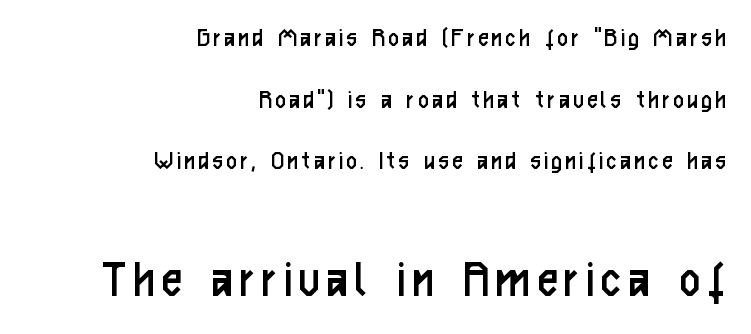
Q: Is the text bold? A: No.
Q: Is the text italic (slanted)? A: No, it is upright.
Q: Is the typeface a serif or a sans-serif typeface? A: Sans-serif.
Q: Is the text underlined? A: No.
Q: How is the paragraph aligned? A: Right-aligned.
Q: Is the spacing between lines tight, normal or loose? A: Loose.
Q: Which block of text is set in a larger size, the first (top) or the second (bottom)? A: The second (bottom) one.
Q: Width (condensed, normal, or wide)? A: Condensed.
Q: Stroke contrast? A: Low.
Q: x-height? A: Medium.
Q: Monospaced? A: No.
